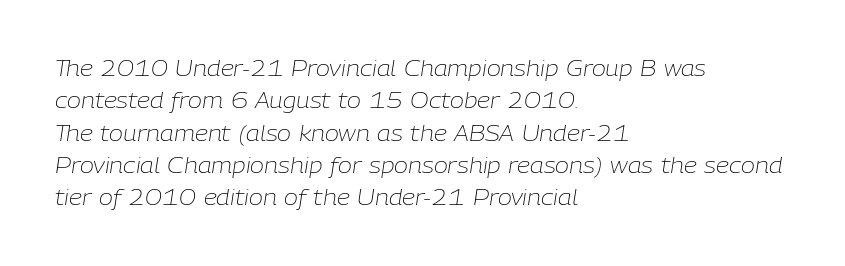
Stroke thickness stays within the range of a standard reading face or lighter. The rag falls on the right side of this text block. The leading is moderate, giving the passage an even texture. This is oblique type, the kind used for emphasis or titles. Inter-character spacing is left at the font's built-in metrics. Anything drawn beneath the words? Only blank space.
